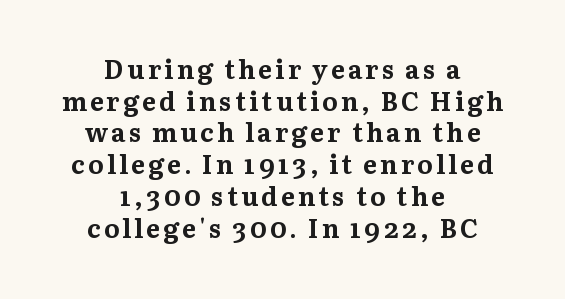
Q: Is the text bold? A: Yes.
Q: Is the text italic (slanted)? A: No, it is upright.
Q: Is the text underlined? A: No.
Q: How is the paragraph aligned? A: Centered.
